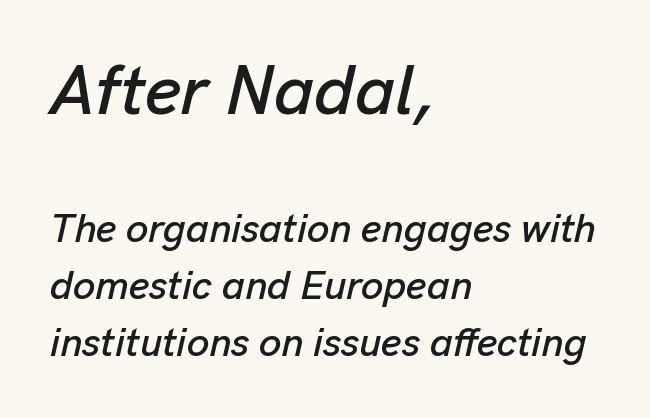
{"italic": "yes", "lean": "right", "slant_degrees": 13, "width": "normal", "stroke_contrast": "low", "x_height": "medium", "monospaced": "no", "underline": "no", "align": "left", "line_spacing": "normal", "line_spacing_ratio": 1.42, "letter_spacing": "normal", "letter_spacing_em": 0.0, "larger_block": "first", "size_ratio": 1.75, "glyph_px": 70}
